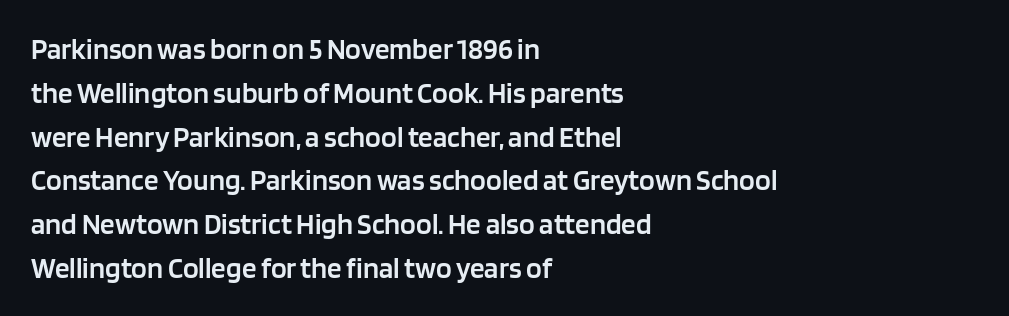
{"serif": "no", "italic": "no", "bold": "semi", "weight": "semibold", "width": "normal", "stroke_contrast": "low", "x_height": "large", "monospaced": "no", "underline": "no", "align": "left", "line_spacing": "normal", "line_spacing_ratio": 1.51, "letter_spacing": "normal", "letter_spacing_em": 0.0, "glyph_px": 29}
